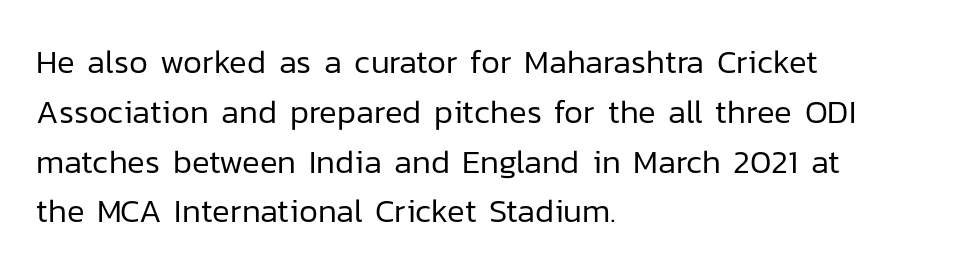
In terms of letterform style, serifs are entirely absent. The glyphs are unaccompanied by any horizontal stroke below them. Varying glyph widths throughout — classic text-font behaviour. Default kerning and tracking; the words read as compact shapes.
